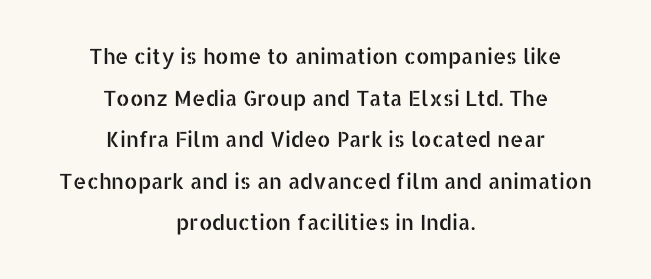
The image shows 21 px text type, upright; set centered, loose line spacing (1.98x), normal letter spacing, not underlined.
